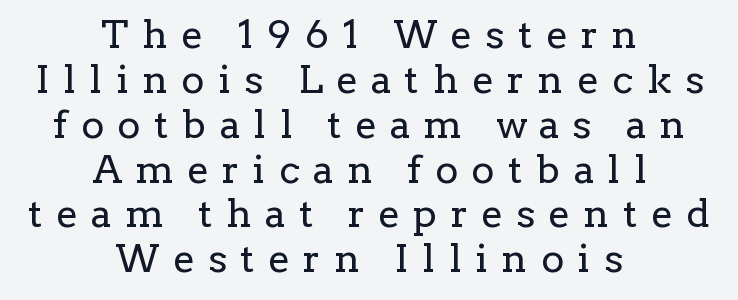
Compared with a typical body face, this is equally light or lighter still. You could only call the tracking loose — the letters float apart. Just letters on the line, the space beneath them empty. This sample has the flowing, uneven cadence of proportional lettering.
